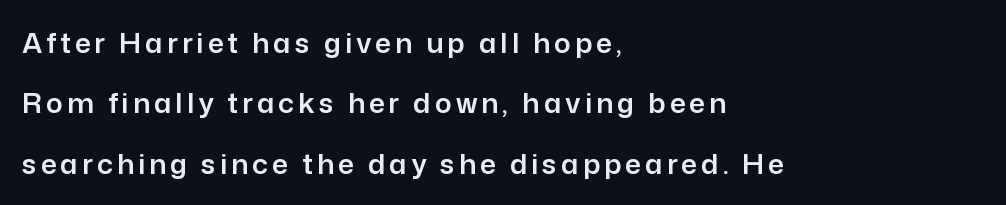
Look at the bottom of the vertical strokes: they stop flat, with no serifs. The face used here is proportionally spaced, like ordinary book or web type. Characters remain perfectly vertical along every line. The string is rendered with underlining switched off. The space between consecutive lines is lavish. Leftover space on each line is placed entirely after the last word.
